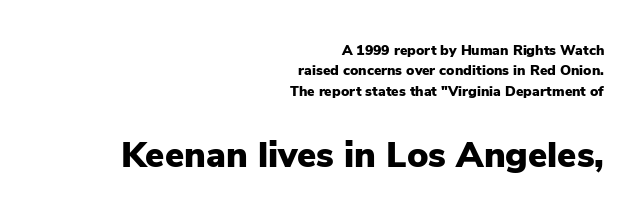
{"serif": "no", "italic": "no", "bold": "yes", "weight": "heavy", "width": "normal", "stroke_contrast": "low", "x_height": "medium", "monospaced": "no", "underline": "no", "align": "right", "line_spacing": "normal", "line_spacing_ratio": 1.46, "letter_spacing": "normal", "letter_spacing_em": 0.0, "larger_block": "second", "size_ratio": 2.57, "glyph_px": 36}
